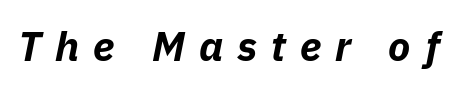
Q: Is the text bold? A: Yes.
Q: Is the text italic (slanted)? A: Yes, it leans right by about 11 degrees.
Q: Is the text underlined? A: No.
Q: Is the spacing between letters normal or unusually wide? A: Unusually wide.
Q: Width (condensed, normal, or wide)? A: Normal.
Q: Stroke contrast? A: Low.
Q: x-height? A: Medium.
Q: Monospaced? A: No.
